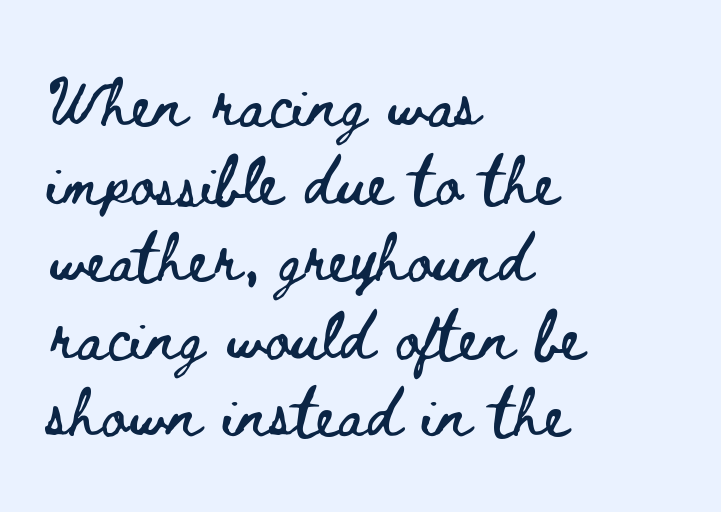
Q: Is the text underlined? A: No.
Q: How is the paragraph aligned? A: Left-aligned.
Q: Is the spacing between letters normal or unusually wide? A: Normal.
Q: Is the spacing between lines tight, normal or loose? A: Normal.
Q: Width (condensed, normal, or wide)? A: Wide.
Q: Stroke contrast? A: Low.
Q: x-height? A: Small.
Q: Monospaced? A: No.
